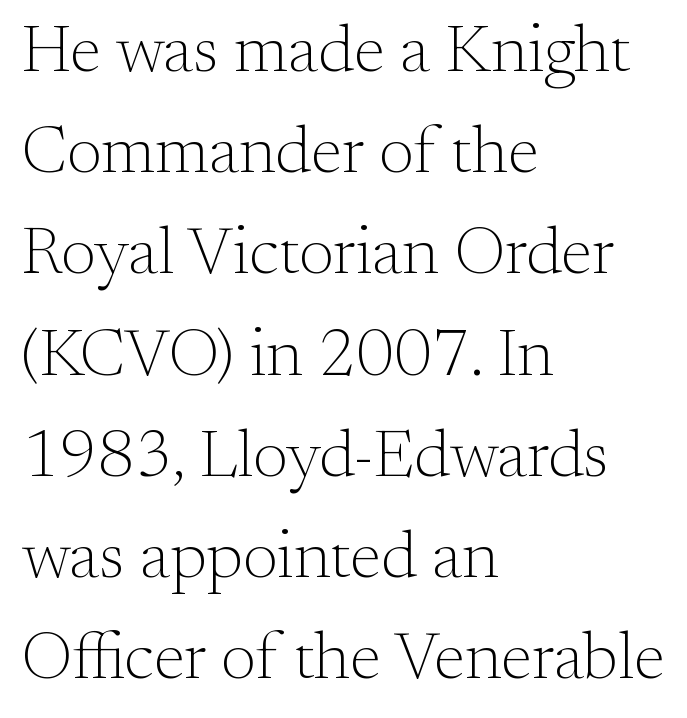
Q: Is the text bold? A: No.
Q: Is the text italic (slanted)? A: No, it is upright.
Q: Is the typeface a serif or a sans-serif typeface? A: Serif.
Q: Is the text underlined? A: No.
Q: How is the paragraph aligned? A: Left-aligned.
Q: Is the spacing between letters normal or unusually wide? A: Normal.
Q: Is the spacing between lines tight, normal or loose? A: Normal.
Q: Width (condensed, normal, or wide)? A: Normal.
Q: Stroke contrast? A: Medium.
Q: x-height? A: Small.
Q: Monospaced? A: No.
